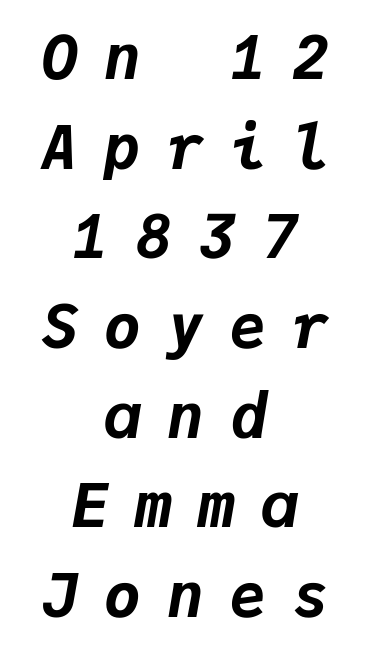
{"italic": "yes", "lean": "right", "slant_degrees": 9, "bold": "yes", "weight": "bold", "width": "normal", "stroke_contrast": "low", "x_height": "medium", "monospaced": "yes", "underline": "no", "align": "center", "line_spacing": "normal", "line_spacing_ratio": 1.47, "letter_spacing": "wide", "letter_spacing_em": 0.43, "glyph_px": 61}
